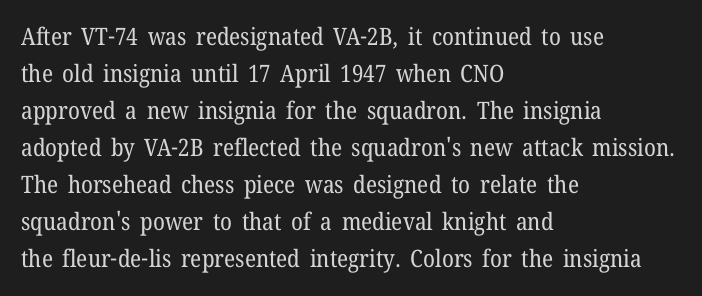
Vertical strokes here are truly vertical. Every row of glyphs begins at an identical x-position on the left. Between one letter and the next there's only the usual sliver of space. Only glyphs here, with clear space below each row.
